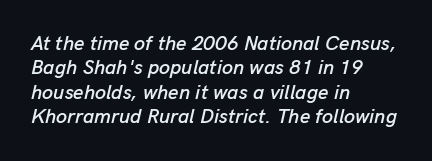
{"italic": "yes", "lean": "right", "slant_degrees": 13, "underline": "no", "align": "left", "line_spacing_ratio": 1.22, "letter_spacing": "normal", "letter_spacing_em": 0.0, "glyph_px": 20}
